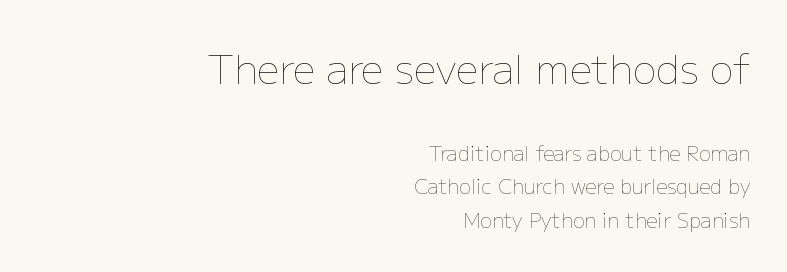
This rendering uses right alignment, leaving the left contour irregular. The strip under each line holds only bare page. Italic: no, the glyphs are upright roman. This layout puts the oversized block above and the modest block below. If you measured baseline to baseline, you'd find a middling distance.
